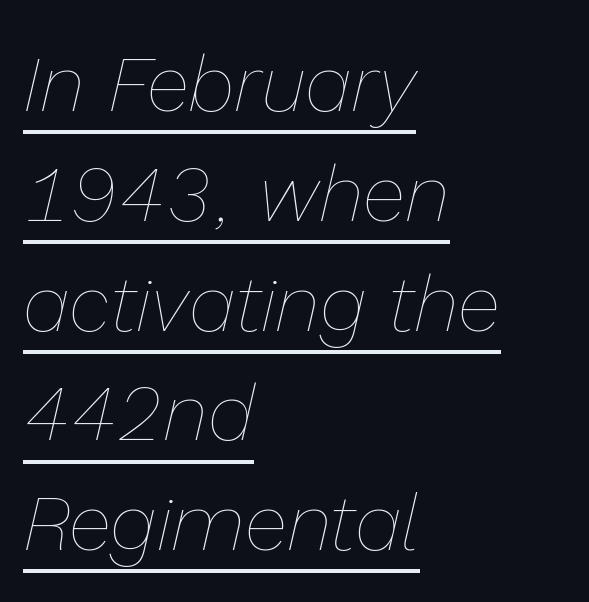
Is the type slanted? Yes — the strokes lean at a clear angle. Baseline-to-baseline distance is the conventional proportion of letter height. The string is rendered with underlining switched on. Here the designer chose a conventional face with non-uniform glyph widths. The gaps between neighbouring characters are ordinary and unremarkable.
